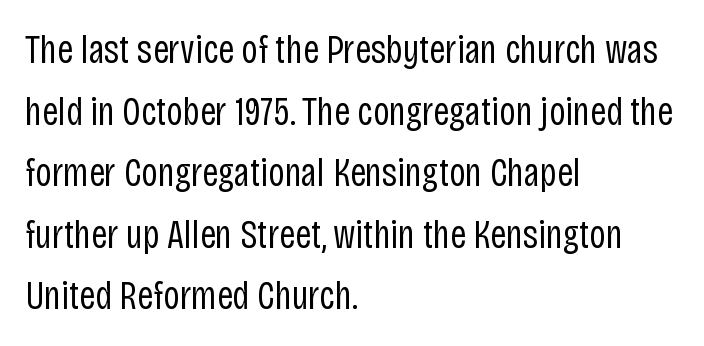
Q: Is the text bold? A: No.
Q: Is the text italic (slanted)? A: No, it is upright.
Q: Is the typeface a serif or a sans-serif typeface? A: Sans-serif.
Q: Is the text underlined? A: No.
Q: How is the paragraph aligned? A: Left-aligned.
Q: Is the spacing between letters normal or unusually wide? A: Normal.
Q: Is the spacing between lines tight, normal or loose? A: Normal.
Q: Width (condensed, normal, or wide)? A: Condensed.
Q: Stroke contrast? A: Low.
Q: x-height? A: Large.
Q: Monospaced? A: No.
